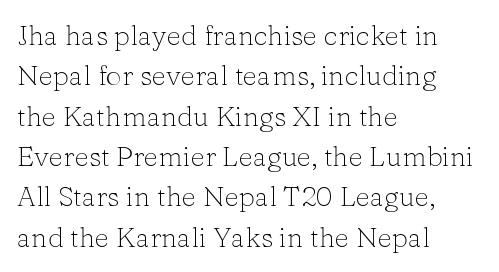
The image shows 28 px light serif type, upright; set left-aligned, normal line spacing (1.44x), normal letter spacing, not underlined; low stroke contrast and a medium x-height.
